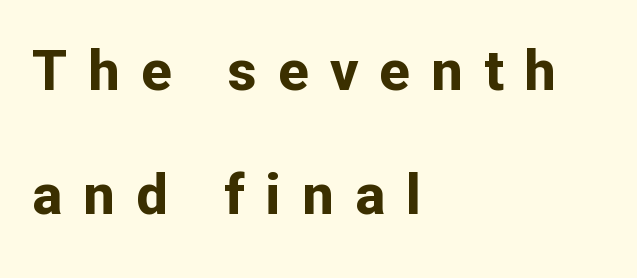
{"serif": "no", "italic": "no", "bold": "yes", "weight": "bold", "width": "normal", "stroke_contrast": "low", "x_height": "medium", "monospaced": "no", "underline": "no", "align": "left", "line_spacing": "loose", "line_spacing_ratio": 2.22, "letter_spacing": "wide", "letter_spacing_em": 0.38, "glyph_px": 56}
